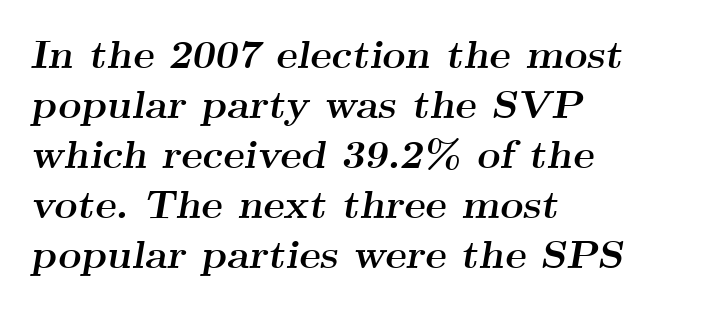
Q: Is the text bold? A: Yes.
Q: Is the text italic (slanted)? A: Yes, it leans right by about 9 degrees.
Q: Is the typeface a serif or a sans-serif typeface? A: Serif.
Q: Is the text underlined? A: No.
Q: How is the paragraph aligned? A: Left-aligned.
Q: Is the spacing between letters normal or unusually wide? A: Normal.
Q: Is the spacing between lines tight, normal or loose? A: Normal.
Q: Width (condensed, normal, or wide)? A: Wide.
Q: Stroke contrast? A: Medium.
Q: x-height? A: Small.
Q: Monospaced? A: No.
